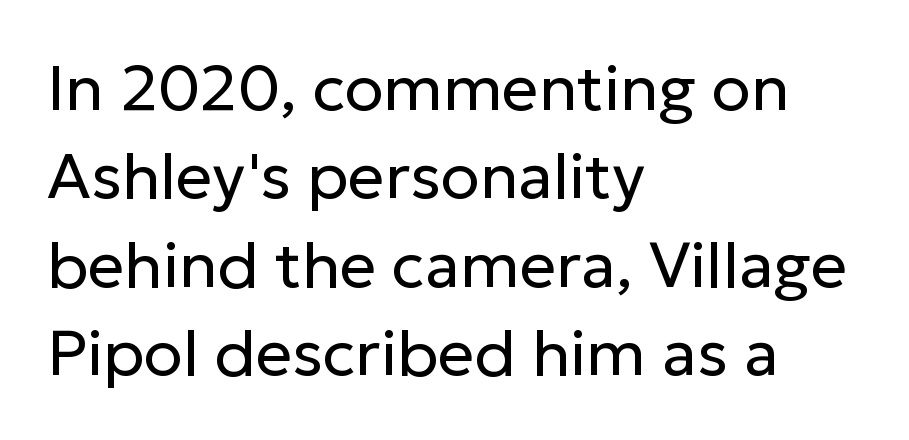
Unlike italic type, these characters show no tilt at all. Tracking here is standard; glyphs follow each other at the usual distance. A sans-serif font was chosen for this passage. The cut favours lightness, reaching ordinary text weight at its darkest. Nobody drew a line under any word here.
